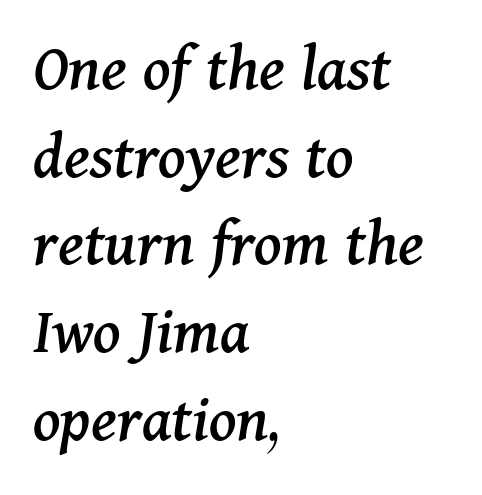
The image shows 68 px serif type, italic (leaning right); set left-aligned, normal line spacing (1.29x), normal letter spacing, not underlined; medium stroke contrast and a medium x-height.
